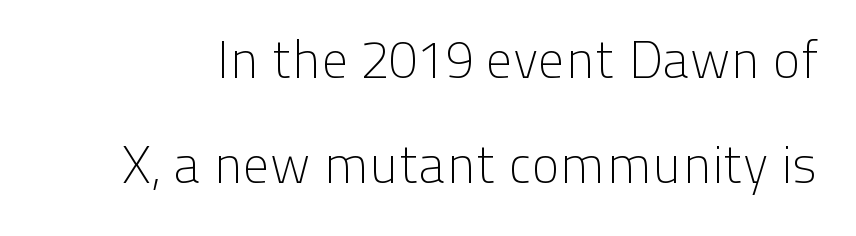
Q: Is the text bold? A: No.
Q: Is the text italic (slanted)? A: No, it is upright.
Q: Is the typeface a serif or a sans-serif typeface? A: Sans-serif.
Q: Is the text underlined? A: No.
Q: Is the spacing between letters normal or unusually wide? A: Normal.
Q: Is the spacing between lines tight, normal or loose? A: Loose.
Q: Width (condensed, normal, or wide)? A: Normal.
Q: Stroke contrast? A: Low.
Q: x-height? A: Medium.
Q: Monospaced? A: No.
